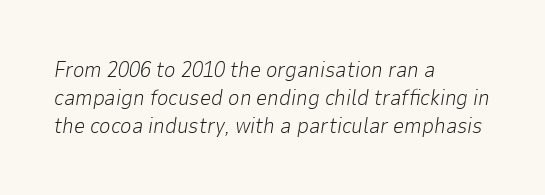
The image shows 22 px text type, italic (leaning right); set left-aligned, normal line spacing (1.27x), normal letter spacing, not underlined.
